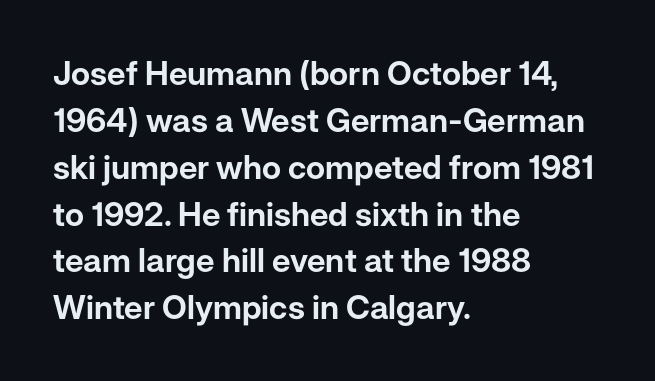
The baseline area is clear. Letterform terminals end flat and unadorned throughout the passage. The block of text has a typical density, with ordinary space between rows. Think of a printed novel: that variable character pitch is what you see here. In CSS terms this would be text-align: left. Ascenders rise straight up at ninety degrees.
